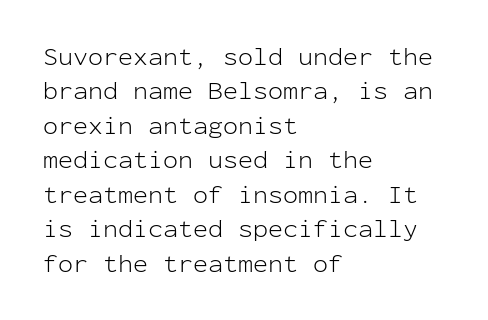
Q: Is the text bold? A: No.
Q: Is the text italic (slanted)? A: No, it is upright.
Q: Is the text underlined? A: No.
Q: How is the paragraph aligned? A: Left-aligned.
Q: Is the spacing between letters normal or unusually wide? A: Normal.
Q: Is the spacing between lines tight, normal or loose? A: Normal.
